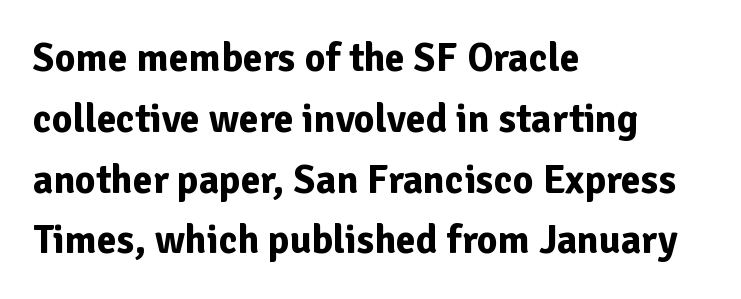
{"serif": "no", "italic": "no", "bold": "yes", "weight": "bold", "width": "normal", "stroke_contrast": "low", "x_height": "medium", "monospaced": "no", "underline": "no", "align": "left", "line_spacing": "normal", "line_spacing_ratio": 1.52, "letter_spacing": "normal", "letter_spacing_em": 0.0, "glyph_px": 40}
